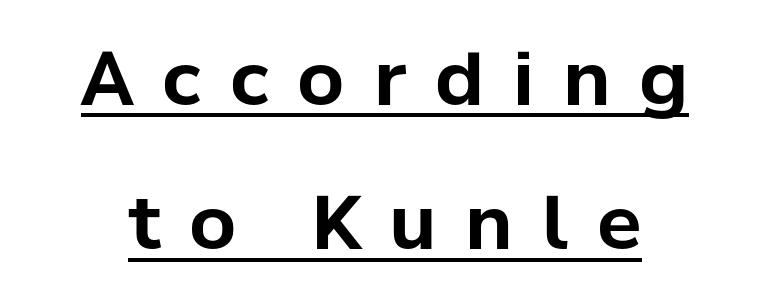
Q: Is the text bold? A: Yes.
Q: Is the text italic (slanted)? A: No, it is upright.
Q: Is the typeface a serif or a sans-serif typeface? A: Sans-serif.
Q: Is the text underlined? A: Yes.
Q: Is the spacing between letters normal or unusually wide? A: Unusually wide.
Q: Is the spacing between lines tight, normal or loose? A: Loose.
Q: Width (condensed, normal, or wide)? A: Normal.
Q: Stroke contrast? A: Low.
Q: x-height? A: Medium.
Q: Monospaced? A: No.
